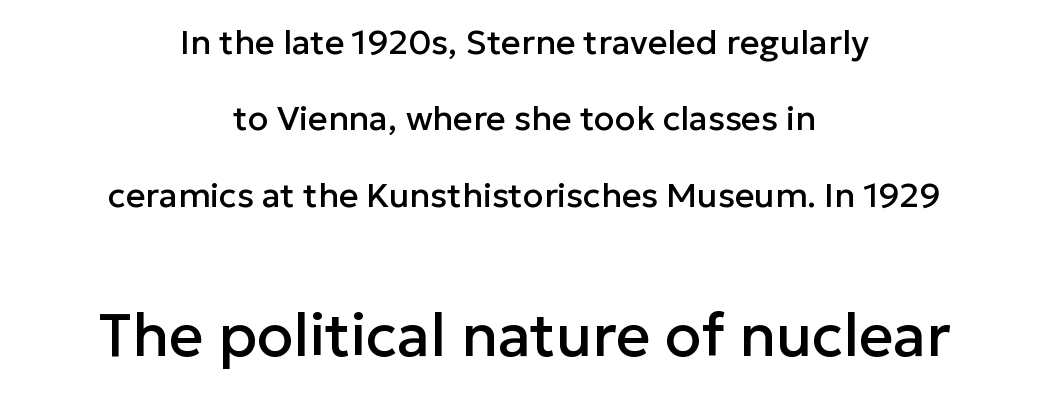
Font category for this specimen: sans-serif. Compared with typical paragraphs, the rows here are farther apart. Casual observation: everything's sitting right in the middle. Which chunk is bigger? The second one — the bottom block dwarfs the top. Ascenders rise straight up at ninety degrees. Quick note: underline off.
